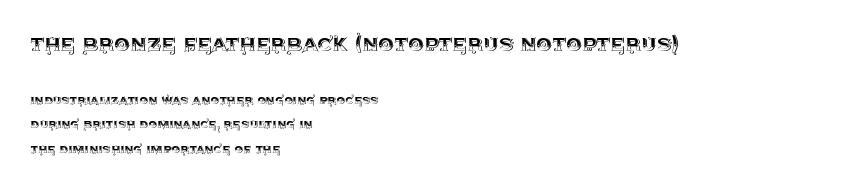
The image shows 25 px text type, upright; set left-aligned, line spacing 1.73x, normal letter spacing, not underlined; the first (top) block is 1.79x larger.
